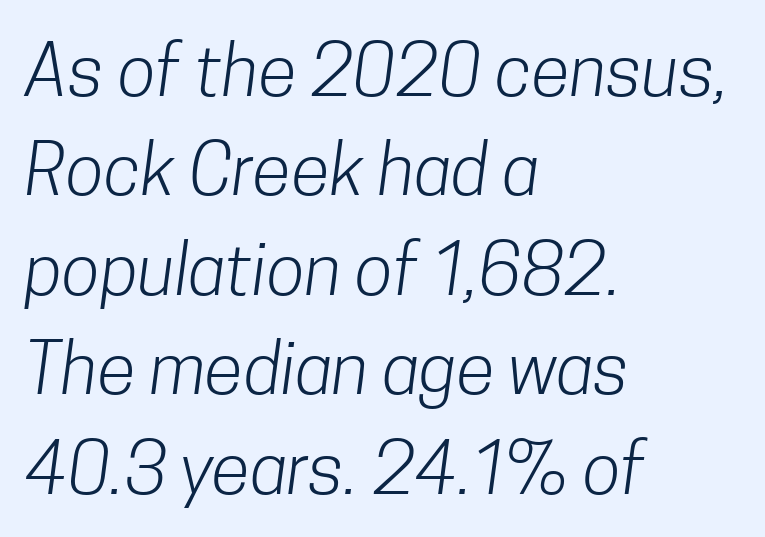
{"serif": "no", "bold": "no", "weight": "light", "width": "condensed", "stroke_contrast": "low", "x_height": "medium", "monospaced": "no", "underline": "no", "align": "left", "line_spacing": "normal", "line_spacing_ratio": 1.4, "letter_spacing": "normal", "letter_spacing_em": 0.0, "glyph_px": 71}
